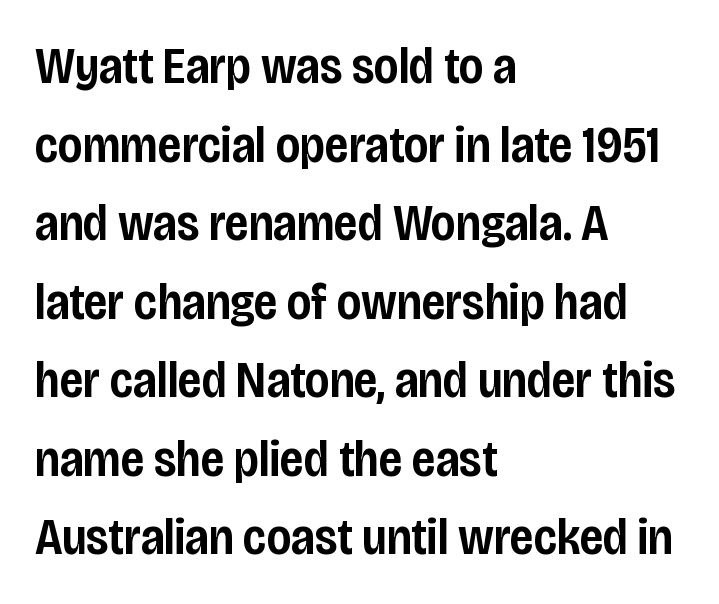
Q: Is the text bold? A: Semi-bold.
Q: Is the text italic (slanted)? A: No, it is upright.
Q: Is the typeface a serif or a sans-serif typeface? A: Sans-serif.
Q: Is the text underlined? A: No.
Q: How is the paragraph aligned? A: Left-aligned.
Q: Is the spacing between letters normal or unusually wide? A: Normal.
Q: Is the spacing between lines tight, normal or loose? A: Normal.
Q: Width (condensed, normal, or wide)? A: Condensed.
Q: Stroke contrast? A: Low.
Q: x-height? A: Large.
Q: Monospaced? A: No.
